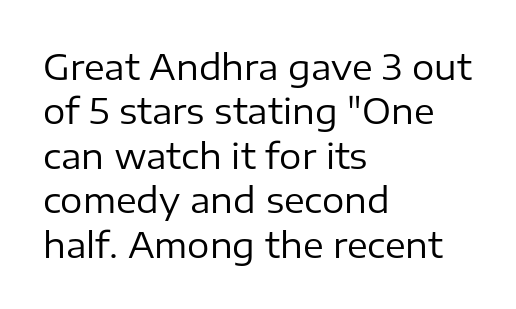
Here the designer chose a conventional face with non-uniform glyph widths. Letters rest on an invisible, unmarked baseline. Words appear dense and cohesive because spacing is normal. The glyphs in this specimen are sans serif.
